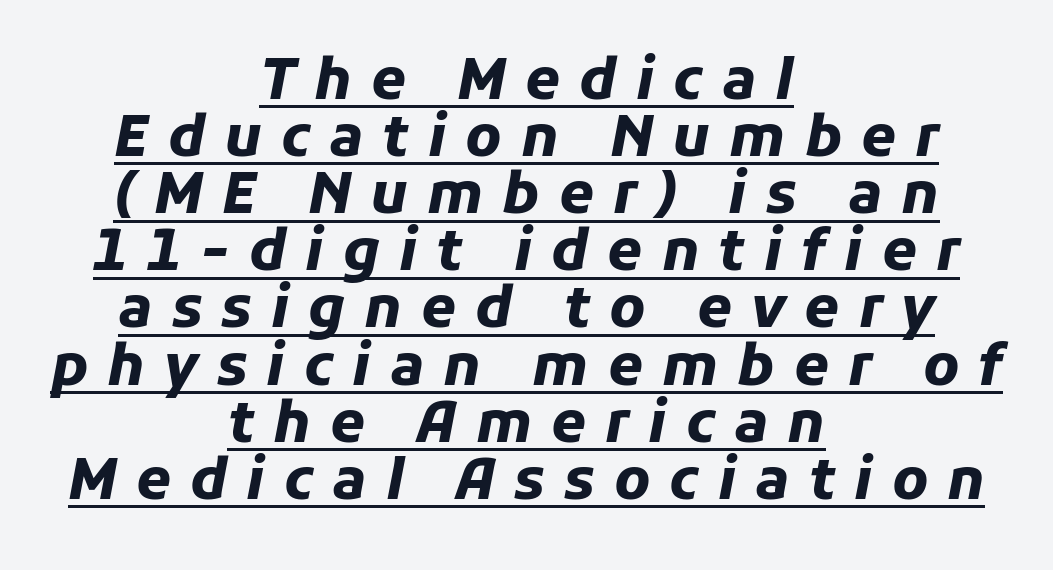
The image shows 56 px heavy type, italic (leaning right); set centered, tight line spacing (1.02x), unusually wide letter spacing (+0.34 em), underlined; low stroke contrast and a medium x-height.
